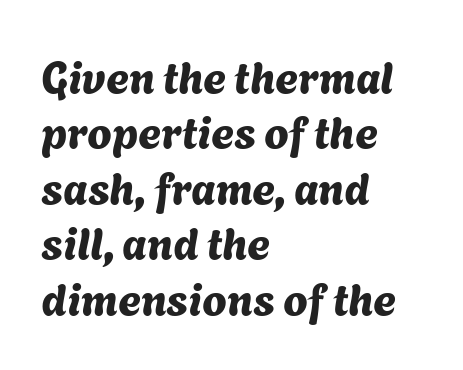
{"serif": "no", "width": "normal", "stroke_contrast": "medium", "x_height": "medium", "monospaced": "no", "underline": "no", "align": "left", "line_spacing": "normal", "line_spacing_ratio": 1.26, "letter_spacing": "normal", "letter_spacing_em": 0.0, "glyph_px": 44}
